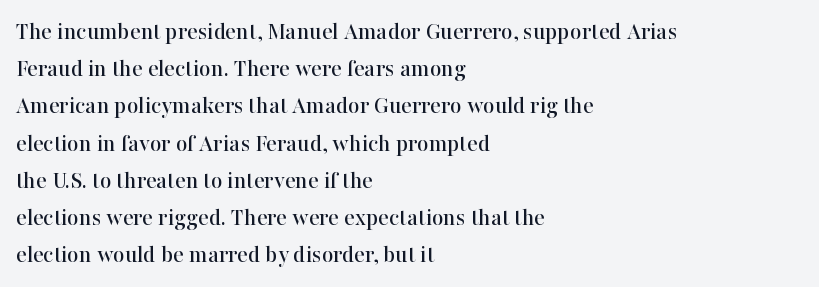
Designer's note — italics off, roman on. Compared with typical paragraphs, the rows here are spaced about the same. No word sits above an underline. Left-aligned paragraph, ragged on the right. This sample uses plain, unmodified letter spacing.
